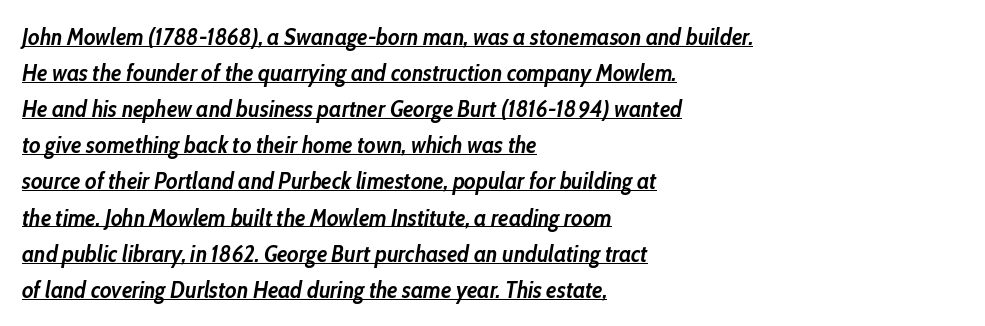
Students, observe the line beneath the letters — that is underlining. In CSS terms this would be text-align: left. The passage shown leans; its letterforms are oblique. Set as a true bold cut, around the 700 mark. The line texture is even and compact thanks to regular tracking.
